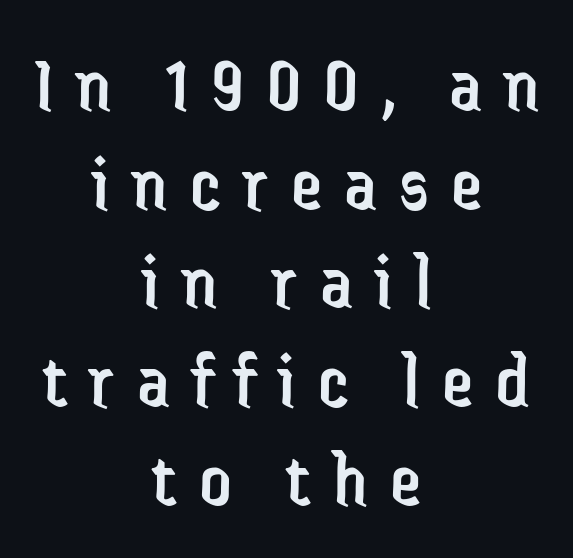
This sample has the flowing, uneven cadence of proportional lettering. The horizontal fit of the characters is loose and conspicuously gappy. Clear beneath every line of the passage. This rendering uses center alignment, leaving both contours irregular but symmetric. Italic: no, the glyphs are upright roman. Summary of weight: not heavy and not bold.
